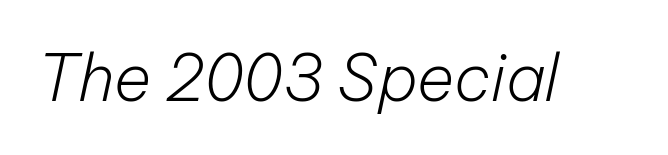
The image shows 64 px light type, italic (leaning right); set normal letter spacing, not underlined; low stroke contrast and a medium x-height.
